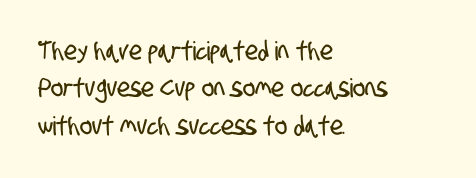
Underline: absent. Letter spacing: default. These lines stack with their left ends in a neat column. Regular leading.
